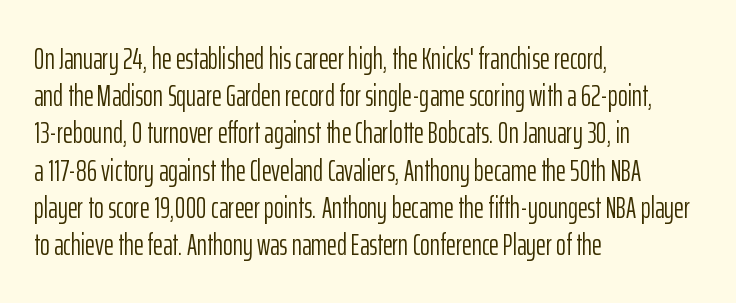
Q: Is the text bold? A: No.
Q: Is the text italic (slanted)? A: No, it is upright.
Q: Is the typeface a serif or a sans-serif typeface? A: Sans-serif.
Q: Is the text underlined? A: No.
Q: How is the paragraph aligned? A: Left-aligned.
Q: Is the spacing between letters normal or unusually wide? A: Normal.
Q: Width (condensed, normal, or wide)? A: Condensed.
Q: Stroke contrast? A: Low.
Q: x-height? A: Medium.
Q: Monospaced? A: No.
